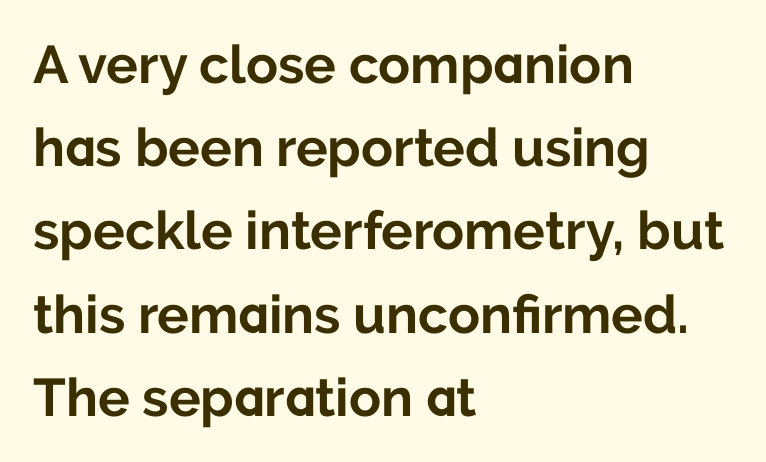
Q: Is the text bold? A: Yes.
Q: Is the text italic (slanted)? A: No, it is upright.
Q: Is the typeface a serif or a sans-serif typeface? A: Sans-serif.
Q: Is the text underlined? A: No.
Q: How is the paragraph aligned? A: Left-aligned.
Q: Is the spacing between letters normal or unusually wide? A: Normal.
Q: Is the spacing between lines tight, normal or loose? A: Normal.
Q: Width (condensed, normal, or wide)? A: Normal.
Q: Stroke contrast? A: Low.
Q: x-height? A: Medium.
Q: Monospaced? A: No.
